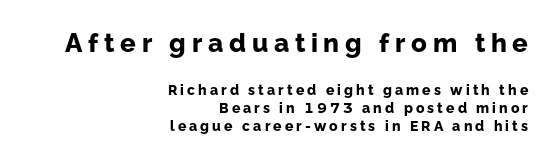
Q: Is the text bold? A: Yes.
Q: Is the text italic (slanted)? A: No, it is upright.
Q: Is the text underlined? A: No.
Q: How is the paragraph aligned? A: Right-aligned.
Q: Is the spacing between letters normal or unusually wide? A: Unusually wide.
Q: Is the spacing between lines tight, normal or loose? A: Normal.
Q: Which block of text is set in a larger size, the first (top) or the second (bottom)? A: The first (top) one.
